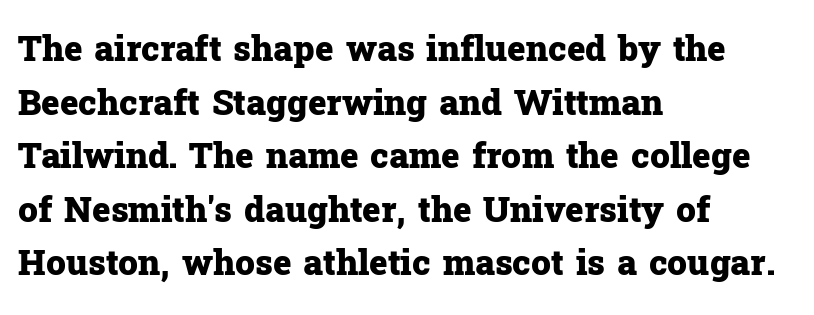
The image shows 35 px heavy serif type, upright; set left-aligned, normal line spacing (1.53x), normal letter spacing, not underlined; low stroke contrast and a medium x-height.
